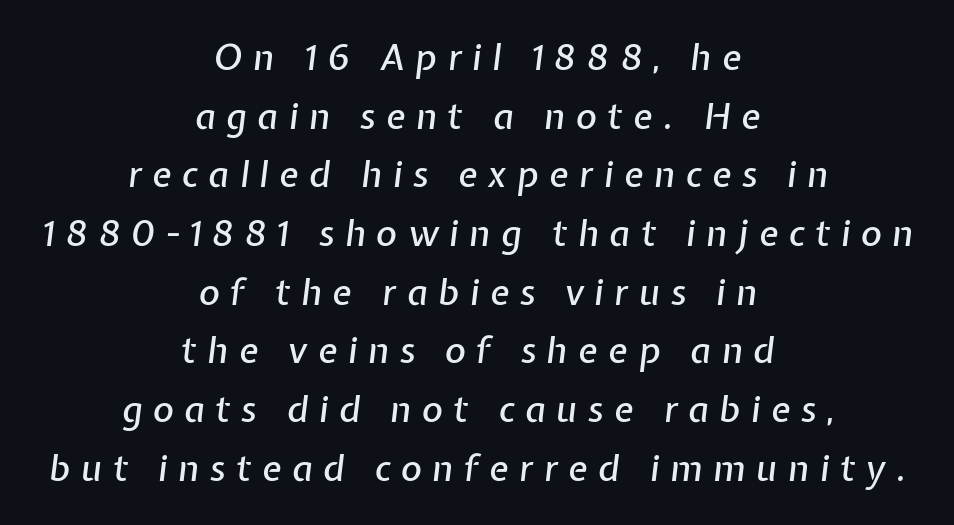
Q: Is the text italic (slanted)? A: Yes, it leans right by about 7 degrees.
Q: Is the text underlined? A: No.
Q: How is the paragraph aligned? A: Centered.
Q: Is the spacing between letters normal or unusually wide? A: Unusually wide.
Q: Is the spacing between lines tight, normal or loose? A: Normal.
Q: Width (condensed, normal, or wide)? A: Normal.
Q: Stroke contrast? A: Low.
Q: x-height? A: Medium.
Q: Monospaced? A: No.
